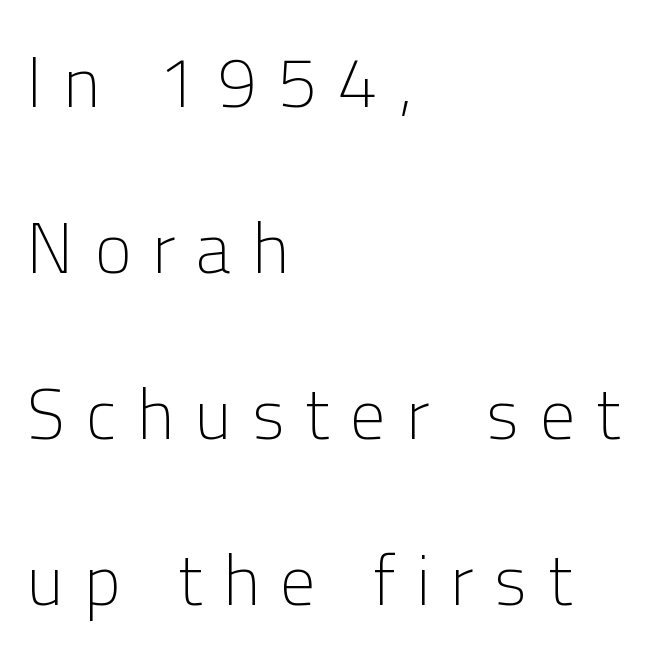
{"serif": "no", "italic": "no", "bold": "no", "weight": "light", "width": "normal", "stroke_contrast": "low", "x_height": "medium", "monospaced": "no", "underline": "no", "align": "left", "line_spacing": "loose", "line_spacing_ratio": 2.37, "letter_spacing": "wide", "letter_spacing_em": 0.3, "glyph_px": 70}
